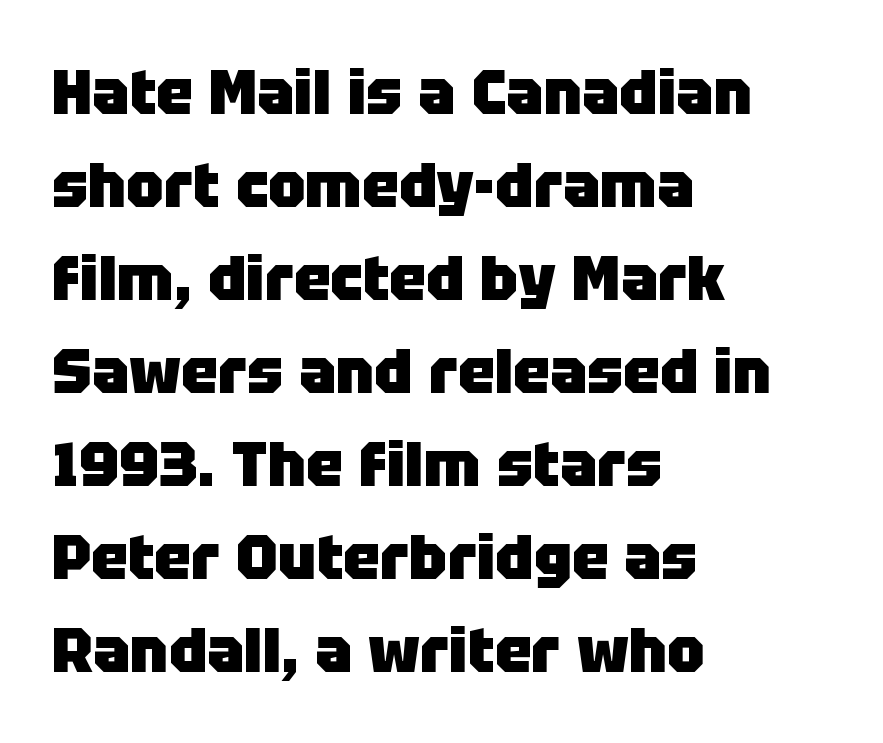
Q: Is the text bold? A: Yes.
Q: Is the text italic (slanted)? A: No, it is upright.
Q: Is the typeface a serif or a sans-serif typeface? A: Sans-serif.
Q: Is the text underlined? A: No.
Q: How is the paragraph aligned? A: Left-aligned.
Q: Is the spacing between letters normal or unusually wide? A: Normal.
Q: Is the spacing between lines tight, normal or loose? A: Normal.
Q: Width (condensed, normal, or wide)? A: Normal.
Q: Stroke contrast? A: Low.
Q: x-height? A: Large.
Q: Monospaced? A: No.
